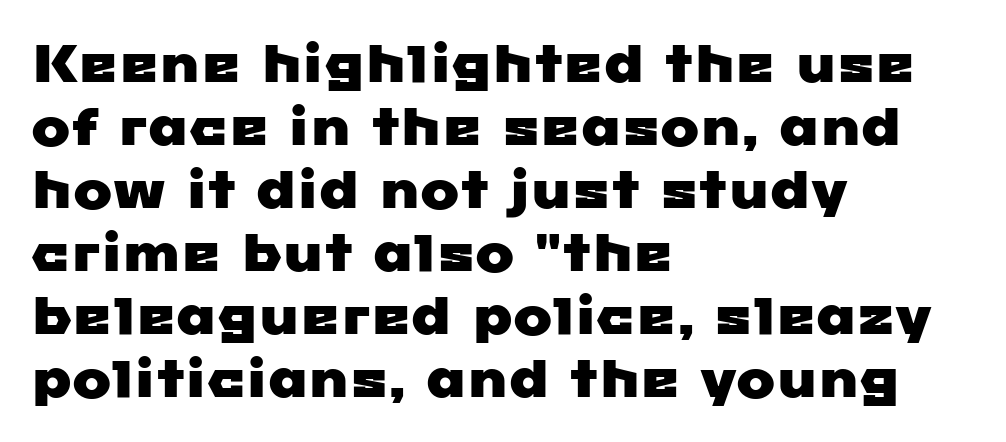
The image shows 52 px wide sans-serif type; set left-aligned, line spacing 1.21x, normal letter spacing, not underlined; low stroke contrast and a medium x-height.
